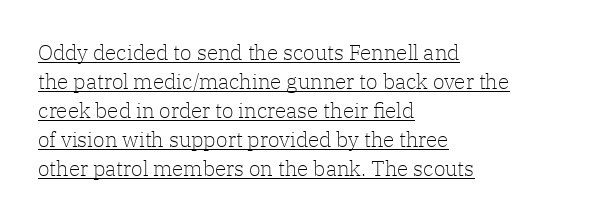
The image shows 21 px text type, upright; set left-aligned, normal line spacing (1.38x), normal letter spacing, underlined.
